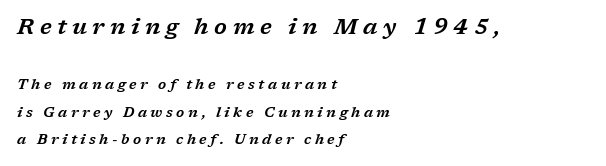
Q: Is the text italic (slanted)? A: Yes, it leans right by about 17 degrees.
Q: Is the text underlined? A: No.
Q: How is the paragraph aligned? A: Left-aligned.
Q: Is the spacing between letters normal or unusually wide? A: Unusually wide.
Q: Is the spacing between lines tight, normal or loose? A: Loose.
Q: Which block of text is set in a larger size, the first (top) or the second (bottom)? A: The first (top) one.
